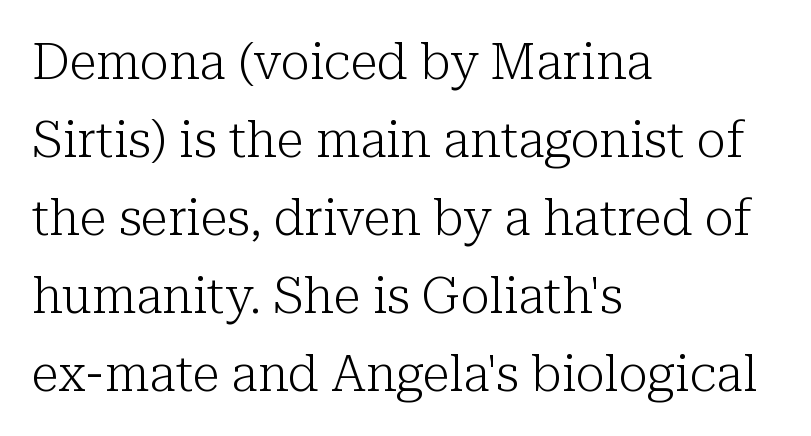
The image shows 50 px light serif type, upright; set left-aligned, normal line spacing (1.56x), normal letter spacing, not underlined; low stroke contrast and a medium x-height.
